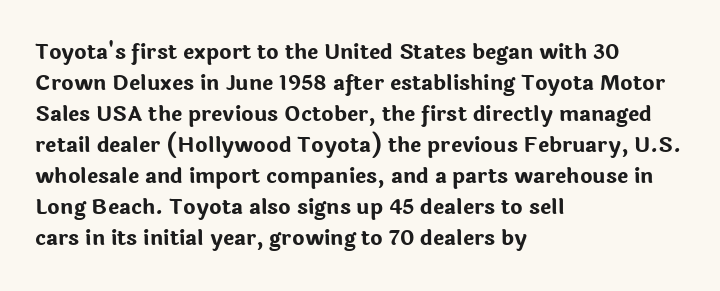
Q: Is the text bold? A: Yes.
Q: Is the text italic (slanted)? A: No, it is upright.
Q: Is the text underlined? A: No.
Q: How is the paragraph aligned? A: Left-aligned.
Q: Is the spacing between letters normal or unusually wide? A: Normal.
Q: Is the spacing between lines tight, normal or loose? A: Normal.
